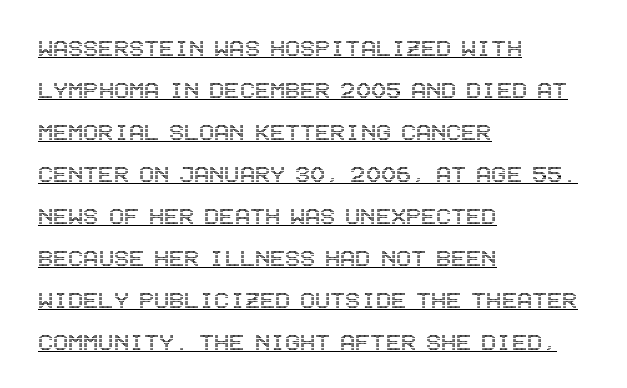
The horizontal fit of the characters is conventional and even. Underlined type. Regarding leading, the lines here are spaced in the standard way. Which margin do the lines hug? The left one — the right edge is uneven.
